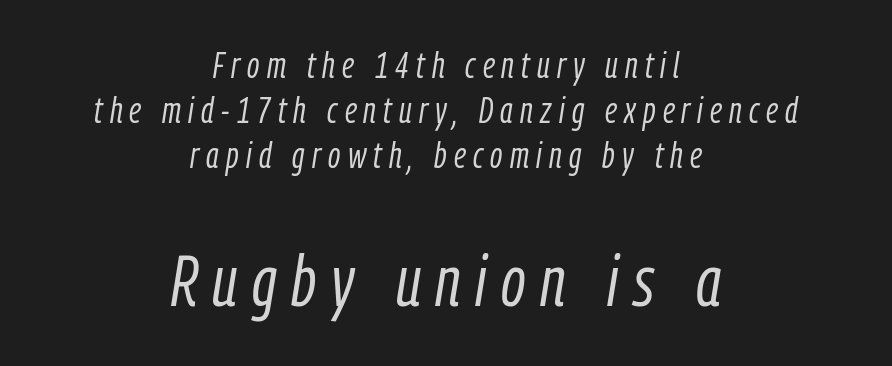
{"italic": "yes", "lean": "right", "slant_degrees": 9, "bold": "no", "weight": "light", "width": "condensed", "stroke_contrast": "low", "x_height": "medium", "monospaced": "no", "underline": "no", "align": "center", "line_spacing": "normal", "line_spacing_ratio": 1.25, "letter_spacing": "wide", "letter_spacing_em": 0.2, "larger_block": "second", "size_ratio": 2.0, "glyph_px": 72}
